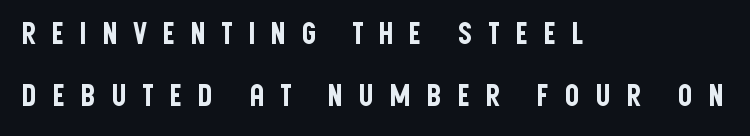
Q: Is the text italic (slanted)? A: No, it is upright.
Q: Is the typeface a serif or a sans-serif typeface? A: Sans-serif.
Q: Is the text underlined? A: No.
Q: How is the paragraph aligned? A: Left-aligned.
Q: Is the spacing between letters normal or unusually wide? A: Unusually wide.
Q: Is the spacing between lines tight, normal or loose? A: Loose.
Q: Width (condensed, normal, or wide)? A: Condensed.
Q: Stroke contrast? A: Low.
Q: x-height? A: Large.
Q: Monospaced? A: No.
